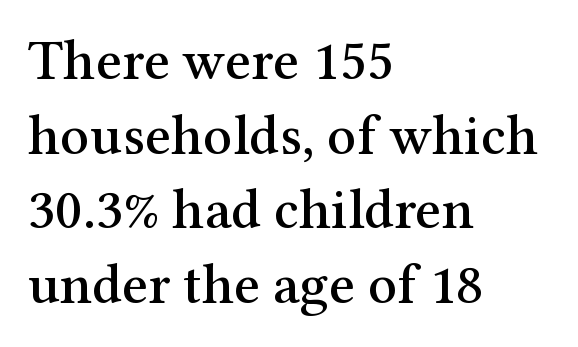
Q: Is the text italic (slanted)? A: No, it is upright.
Q: Is the typeface a serif or a sans-serif typeface? A: Serif.
Q: Is the text underlined? A: No.
Q: How is the paragraph aligned? A: Left-aligned.
Q: Is the spacing between letters normal or unusually wide? A: Normal.
Q: Is the spacing between lines tight, normal or loose? A: Normal.
Q: Width (condensed, normal, or wide)? A: Normal.
Q: Stroke contrast? A: Medium.
Q: x-height? A: Medium.
Q: Monospaced? A: No.
